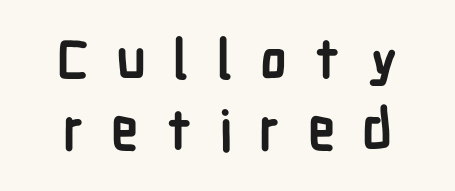
Q: Is the text bold? A: Yes.
Q: Is the text italic (slanted)? A: No, it is upright.
Q: Is the typeface a serif or a sans-serif typeface? A: Sans-serif.
Q: Is the text underlined? A: No.
Q: Is the spacing between letters normal or unusually wide? A: Unusually wide.
Q: Is the spacing between lines tight, normal or loose? A: Normal.
Q: Width (condensed, normal, or wide)? A: Condensed.
Q: Stroke contrast? A: Low.
Q: x-height? A: Medium.
Q: Monospaced? A: No.
